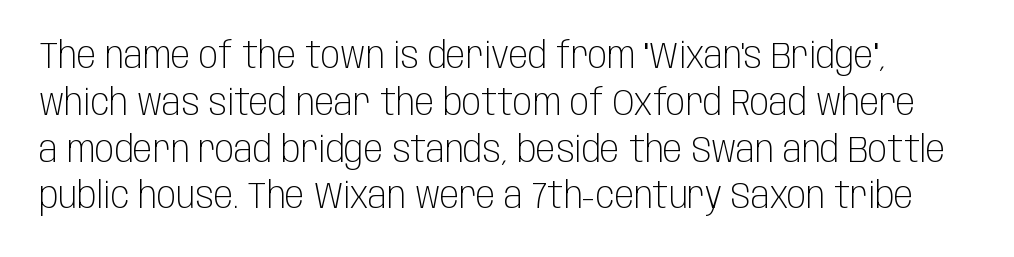
A typesetter would call this leading conventional body-copy spacing. The characters display no serif detailing; their extremities are plain. Proportional: the letters do not fall into vertical columns. The specimen reads as upright at a glance.
